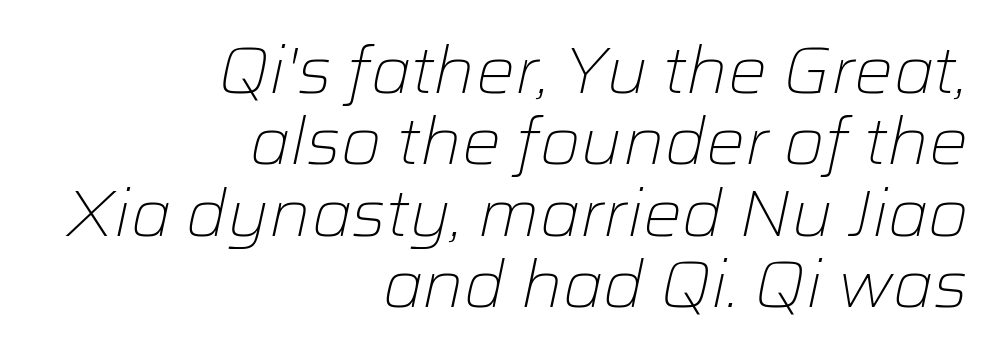
{"italic": "yes", "lean": "right", "slant_degrees": 12, "bold": "no", "weight": "light", "width": "normal", "stroke_contrast": "low", "x_height": "medium", "monospaced": "no", "underline": "no", "align": "right", "line_spacing": "tight", "line_spacing_ratio": 1.1, "letter_spacing": "normal", "letter_spacing_em": 0.0, "glyph_px": 65}
